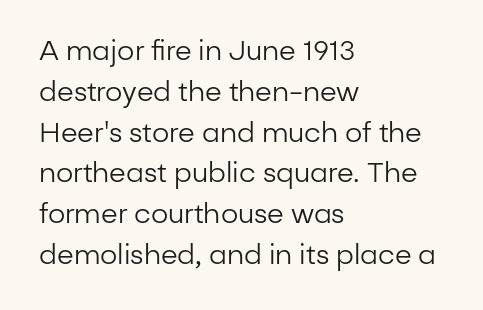
The image shows 27 px text type, upright; set left-aligned, normal line spacing (1.51x), normal letter spacing, not underlined.
